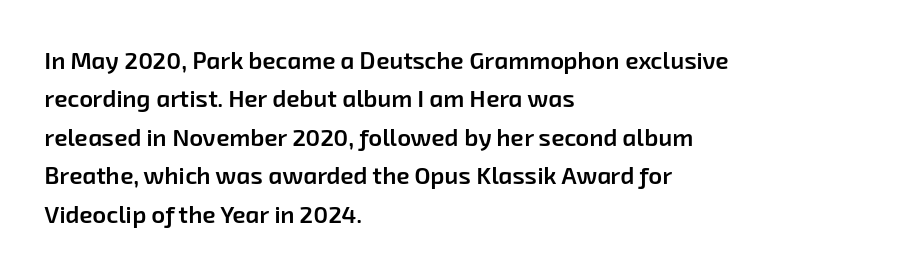
The image shows 24 px text type; set left-aligned, normal line spacing (1.6x), normal letter spacing, not underlined.
